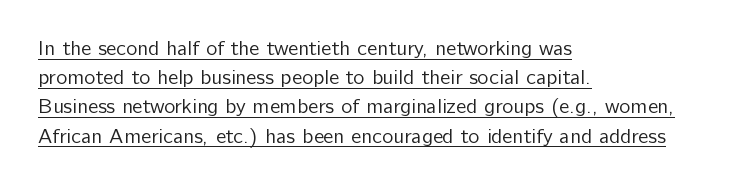
Q: Is the text bold? A: No.
Q: Is the text italic (slanted)? A: No, it is upright.
Q: Is the text underlined? A: Yes.
Q: How is the paragraph aligned? A: Left-aligned.
Q: Is the spacing between letters normal or unusually wide? A: Normal.
Q: Is the spacing between lines tight, normal or loose? A: Normal.
